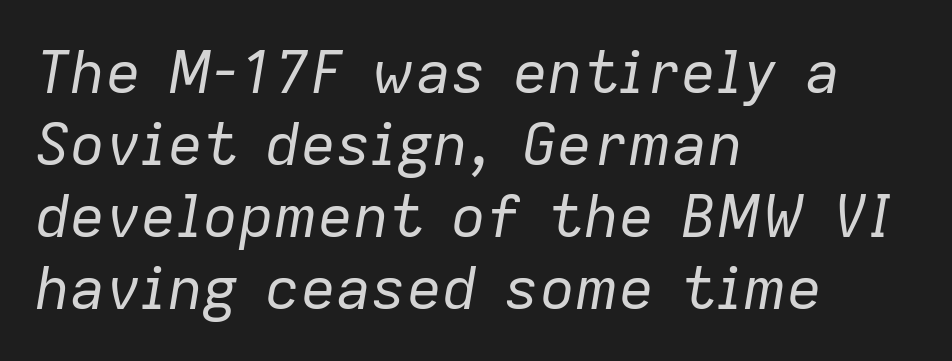
{"italic": "yes", "lean": "right", "slant_degrees": 9, "bold": "no", "weight": "regular", "width": "normal", "stroke_contrast": "low", "x_height": "medium", "monospaced": "no", "underline": "no", "align": "left", "line_spacing_ratio": 1.22, "letter_spacing": "normal", "letter_spacing_em": 0.0, "glyph_px": 59}
